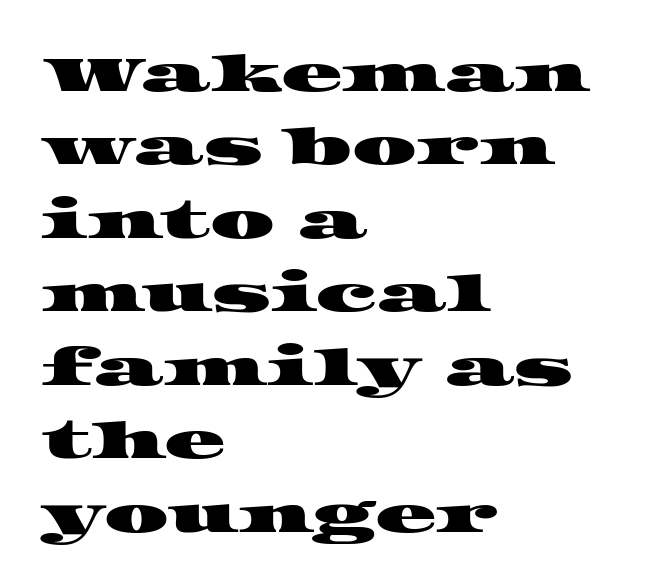
Q: Is the typeface a serif or a sans-serif typeface? A: Serif.
Q: Is the text underlined? A: No.
Q: How is the paragraph aligned? A: Left-aligned.
Q: Is the spacing between letters normal or unusually wide? A: Normal.
Q: Is the spacing between lines tight, normal or loose? A: Normal.
Q: Width (condensed, normal, or wide)? A: Wide.
Q: Stroke contrast? A: High.
Q: x-height? A: Large.
Q: Monospaced? A: No.
